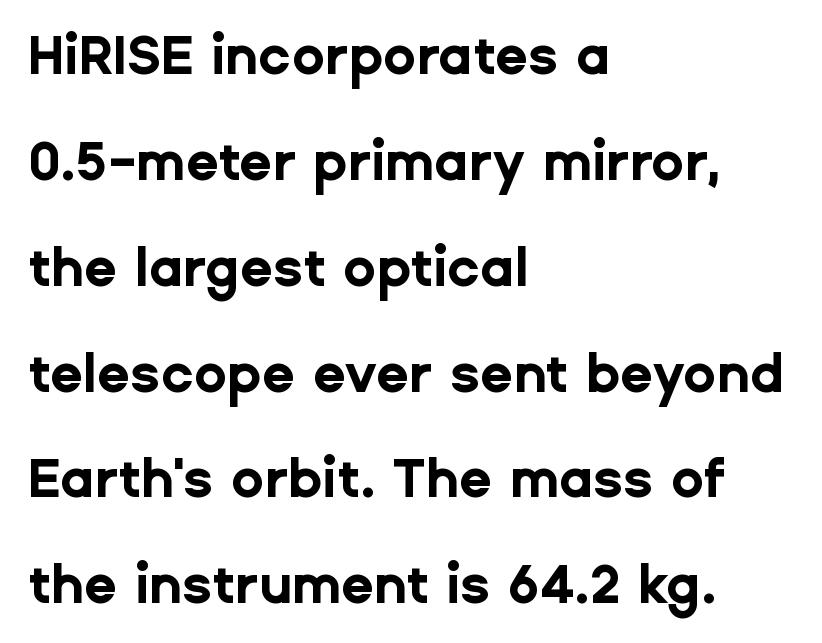
{"serif": "no", "italic": "no", "bold": "yes", "weight": "bold", "width": "normal", "stroke_contrast": "low", "x_height": "medium", "monospaced": "no", "underline": "no", "align": "left", "line_spacing": "loose", "line_spacing_ratio": 1.96, "letter_spacing": "normal", "letter_spacing_em": 0.0, "glyph_px": 54}
